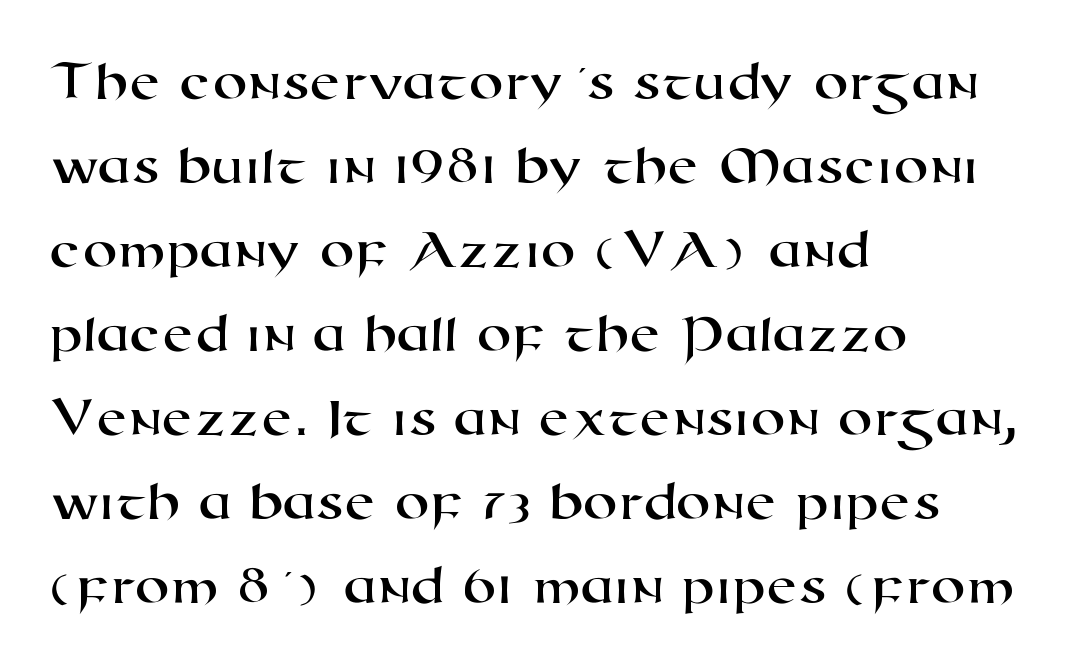
Q: Is the typeface a serif or a sans-serif typeface? A: Sans-serif.
Q: Is the text underlined? A: No.
Q: How is the paragraph aligned? A: Left-aligned.
Q: Is the spacing between letters normal or unusually wide? A: Normal.
Q: Is the spacing between lines tight, normal or loose? A: Normal.
Q: Width (condensed, normal, or wide)? A: Wide.
Q: Stroke contrast? A: High.
Q: x-height? A: Medium.
Q: Monospaced? A: No.
